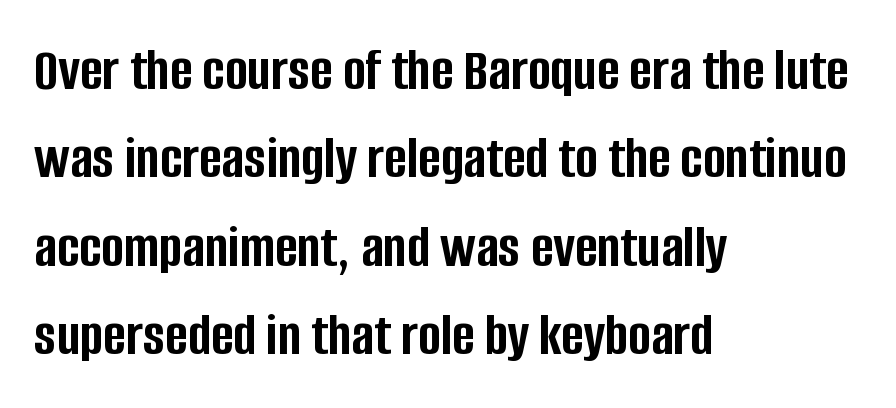
{"serif": "no", "italic": "no", "bold": "yes", "weight": "semibold", "width": "condensed", "stroke_contrast": "low", "x_height": "large", "monospaced": "no", "underline": "no", "align": "left", "line_spacing": "normal", "line_spacing_ratio": 1.45, "letter_spacing": "normal", "letter_spacing_em": 0.0, "glyph_px": 61}
